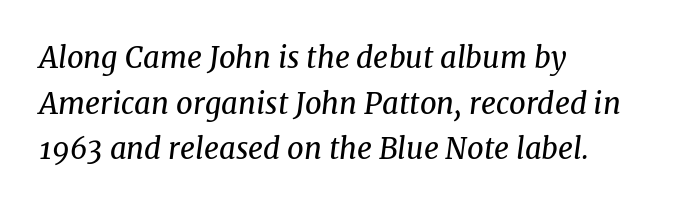
I'd call this a serif setting — the letters wear small feet. Caption: standard tracking, unaltered. The specimen omits any rule beneath the text block's lines. The passage shown stacks its lines at a standard gap.
